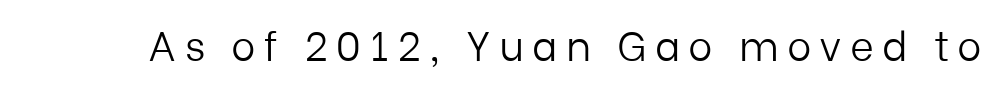
Q: Is the text bold? A: No.
Q: Is the text italic (slanted)? A: No, it is upright.
Q: Is the typeface a serif or a sans-serif typeface? A: Sans-serif.
Q: Is the text underlined? A: No.
Q: Is the spacing between letters normal or unusually wide? A: Unusually wide.
Q: Width (condensed, normal, or wide)? A: Normal.
Q: Stroke contrast? A: Low.
Q: x-height? A: Medium.
Q: Monospaced? A: No.
